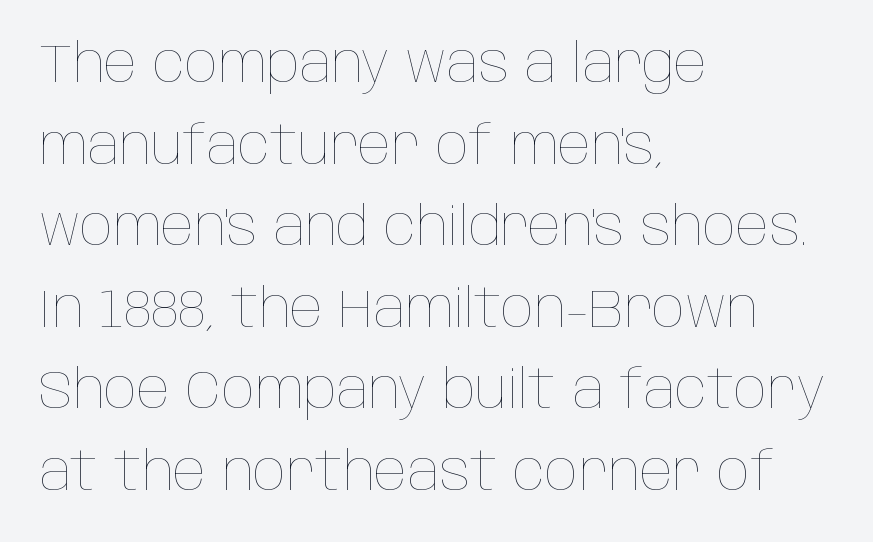
The letters look calm and open, with moderate or lighter stems. Here the designer chose a conventional face with non-uniform glyph widths. This sample keeps an unexceptional amount of space between lines. The font's upright variant was chosen for this text.
